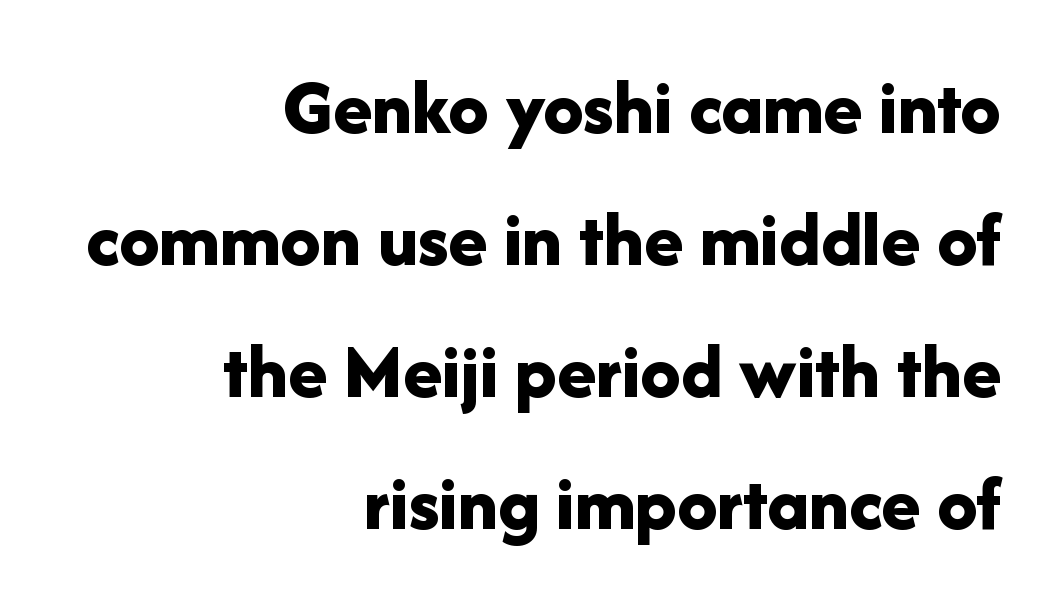
Q: Is the text bold? A: Yes.
Q: Is the text italic (slanted)? A: No, it is upright.
Q: Is the typeface a serif or a sans-serif typeface? A: Sans-serif.
Q: Is the text underlined? A: No.
Q: How is the paragraph aligned? A: Right-aligned.
Q: Is the spacing between letters normal or unusually wide? A: Normal.
Q: Is the spacing between lines tight, normal or loose? A: Normal.
Q: Width (condensed, normal, or wide)? A: Normal.
Q: Stroke contrast? A: Low.
Q: x-height? A: Medium.
Q: Monospaced? A: No.
